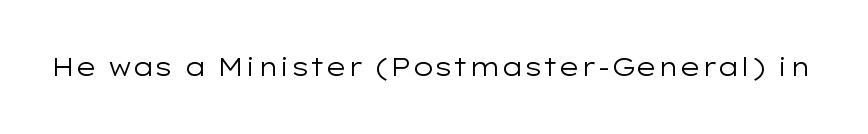
{"italic": "no", "bold": "no", "underline": "no", "letter_spacing": "normal", "letter_spacing_em": 0.0, "glyph_px": 25}
